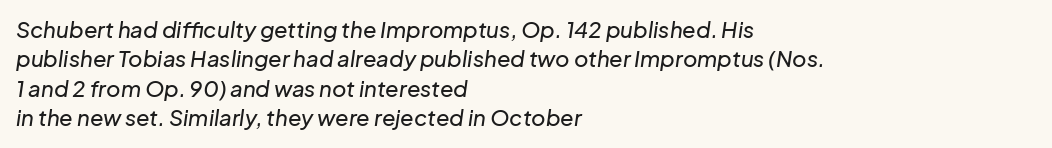
{"italic": "yes", "lean": "right", "slant_degrees": 8, "underline": "no", "align": "left", "line_spacing": "normal", "line_spacing_ratio": 1.33, "letter_spacing": "normal", "letter_spacing_em": 0.0, "glyph_px": 22}
